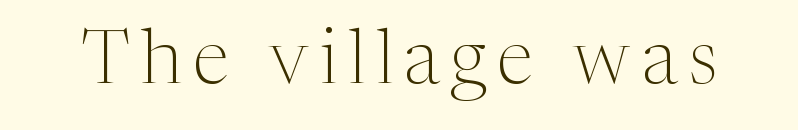
The image shows 75 px light serif type, upright; set not underlined; medium stroke contrast and a medium x-height.
